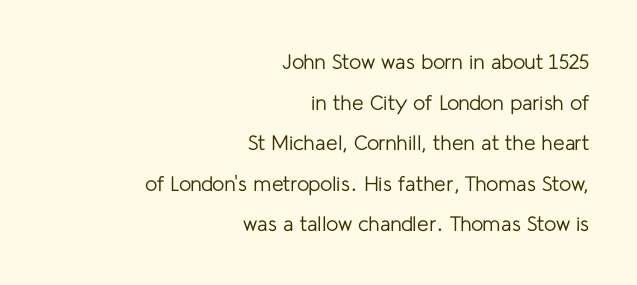
The image shows 21 px text type, upright; set right-aligned, loose line spacing (1.93x), normal letter spacing, not underlined.
